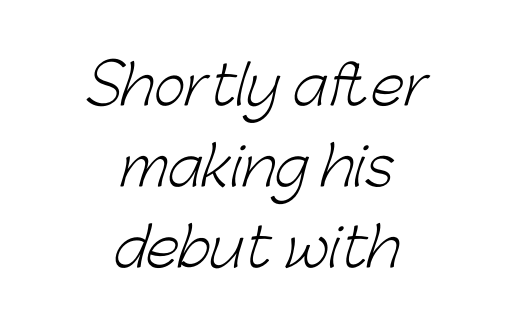
The image shows 54 px light sans-serif type; set centered, normal line spacing (1.5x), normal letter spacing, not underlined; low stroke contrast and a medium x-height.
